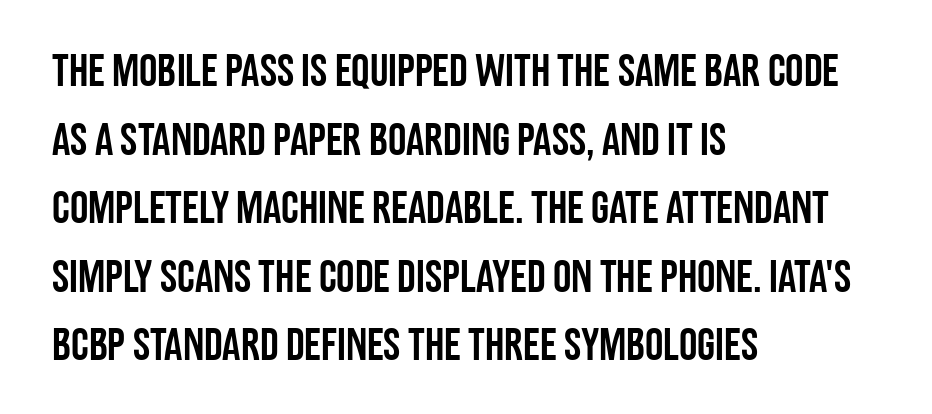
Think of a printed novel: that variable character pitch is what you see here. This is the regular roman posture of the typeface. The face used here is a sans, in the tradition of grotesques and geometrics. Honestly, there is no underline to notice here at all. Leading: standard. Between one letter and the next there's only the usual sliver of space.
